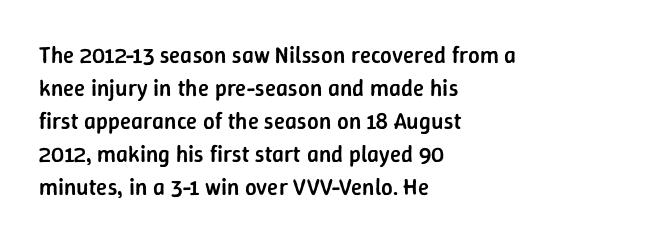
The space beneath each line is pristine and unruled. This rendering leaves character spacing at its baseline value. Designer's note — italics off, roman on. Leftover space on each line is placed entirely after the last word.
